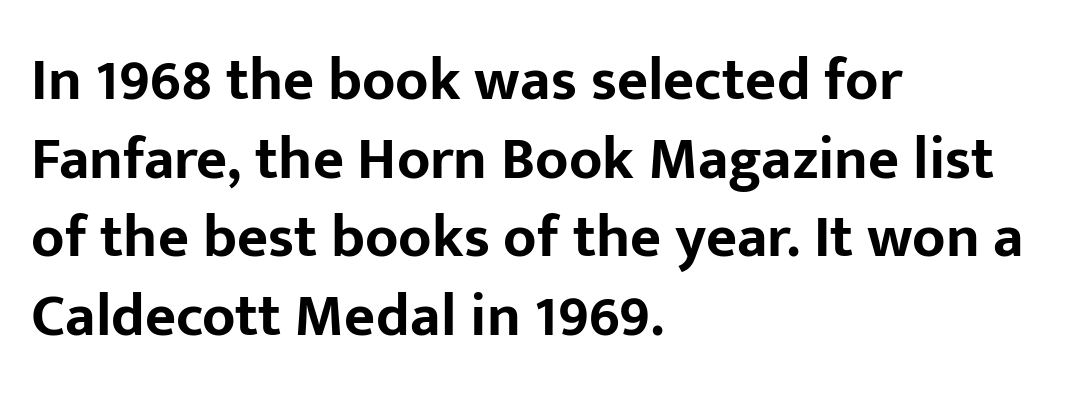
{"serif": "no", "italic": "no", "bold": "yes", "weight": "bold", "width": "normal", "stroke_contrast": "low", "x_height": "medium", "monospaced": "no", "underline": "no", "align": "left", "line_spacing": "normal", "line_spacing_ratio": 1.31, "letter_spacing": "normal", "letter_spacing_em": 0.0, "glyph_px": 60}
